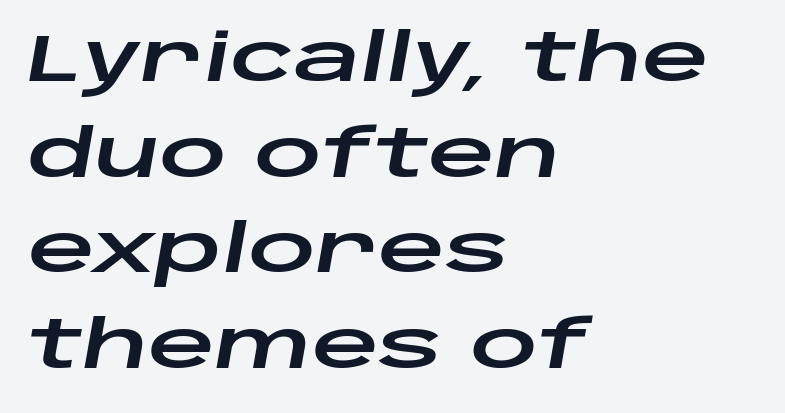
{"italic": "yes", "lean": "right", "slant_degrees": 10, "width": "wide", "stroke_contrast": "low", "x_height": "large", "monospaced": "no", "underline": "no", "align": "left", "line_spacing": "normal", "line_spacing_ratio": 1.45, "letter_spacing": "normal", "letter_spacing_em": 0.0, "glyph_px": 66}
